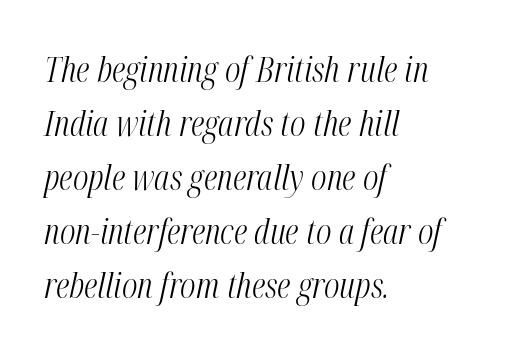
{"italic": "yes", "lean": "right", "slant_degrees": 12, "bold": "no", "weight": "light", "width": "condensed", "stroke_contrast": "medium", "x_height": "medium", "monospaced": "no", "underline": "no", "align": "left", "line_spacing": "normal", "line_spacing_ratio": 1.54, "letter_spacing": "normal", "letter_spacing_em": 0.0, "glyph_px": 35}
